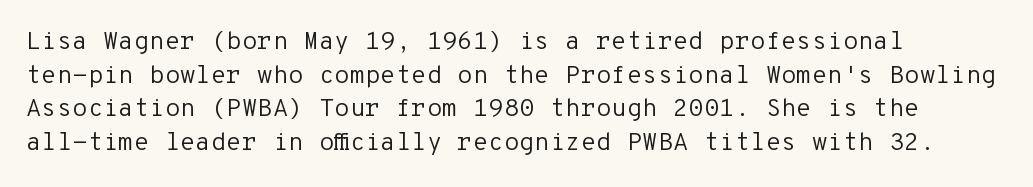
The image shows 25 px text type, upright; set left-aligned, normal line spacing (1.35x), normal letter spacing, not underlined.
